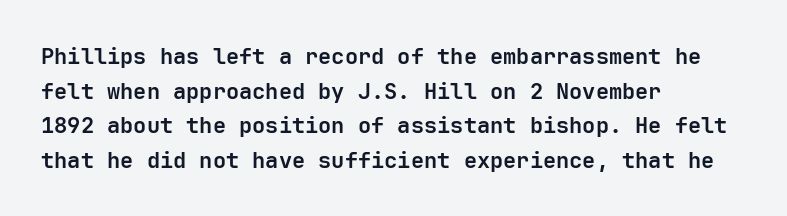
The image shows 22 px bold type, upright; set left-aligned, normal line spacing (1.57x), normal letter spacing, not underlined.
